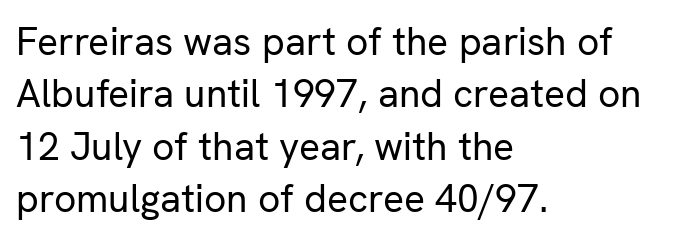
Decoration check: the copy has no underline. Regarding leading, the lines here are spaced in the standard way. Each line starts at the same left margin while the right side varies. These lines are rendered in a variable-pitch font. These lines are composed in type without serifs. Caption: face not bold, strokes unweighted.
